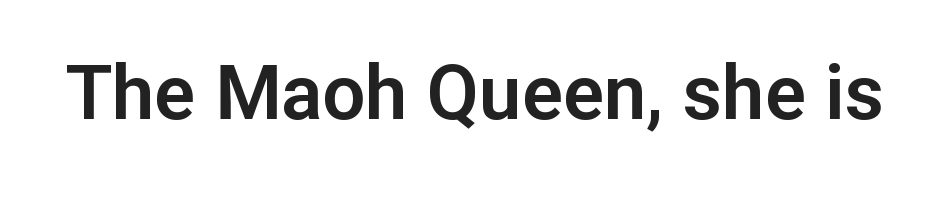
Q: Is the text italic (slanted)? A: No, it is upright.
Q: Is the typeface a serif or a sans-serif typeface? A: Sans-serif.
Q: Is the text underlined? A: No.
Q: Is the spacing between letters normal or unusually wide? A: Normal.
Q: Width (condensed, normal, or wide)? A: Normal.
Q: Stroke contrast? A: Low.
Q: x-height? A: Medium.
Q: Monospaced? A: No.
